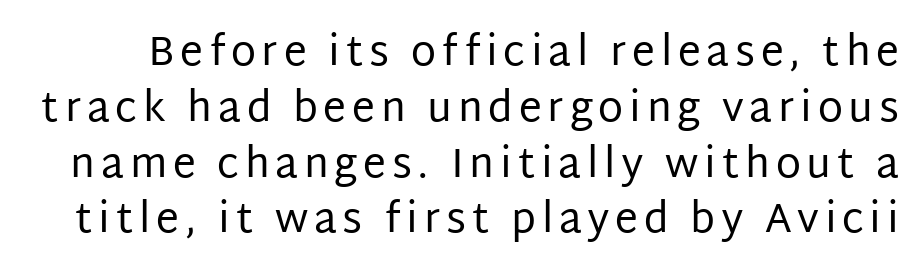
Q: Is the text bold? A: No.
Q: Is the text italic (slanted)? A: No, it is upright.
Q: Is the typeface a serif or a sans-serif typeface? A: Sans-serif.
Q: Is the text underlined? A: No.
Q: Is the spacing between lines tight, normal or loose? A: Normal.
Q: Width (condensed, normal, or wide)? A: Normal.
Q: Stroke contrast? A: Low.
Q: x-height? A: Large.
Q: Monospaced? A: No.
